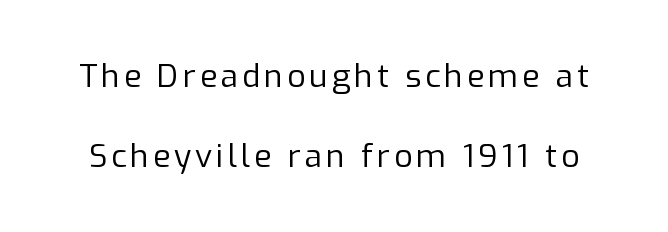
{"serif": "no", "italic": "no", "bold": "no", "weight": "regular", "width": "normal", "stroke_contrast": "low", "x_height": "medium", "monospaced": "no", "underline": "no", "line_spacing": "loose", "line_spacing_ratio": 2.49, "glyph_px": 32}
